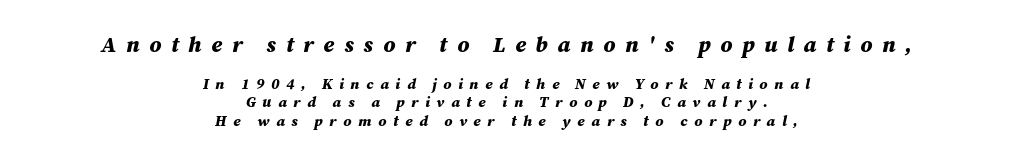
Q: Is the text bold? A: Yes.
Q: Is the text italic (slanted)? A: Yes, it leans right by about 12 degrees.
Q: Is the text underlined? A: No.
Q: How is the paragraph aligned? A: Centered.
Q: Is the spacing between letters normal or unusually wide? A: Unusually wide.
Q: Which block of text is set in a larger size, the first (top) or the second (bottom)? A: The first (top) one.
